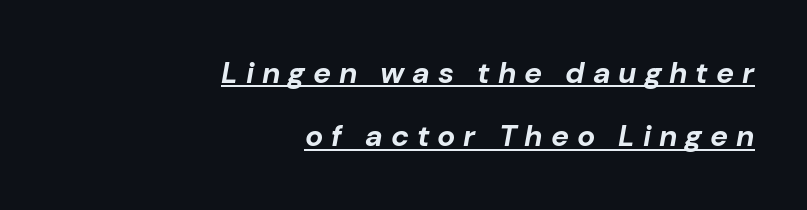
Q: Is the text bold? A: Yes.
Q: Is the text italic (slanted)? A: Yes, it leans right by about 10 degrees.
Q: Is the text underlined? A: Yes.
Q: How is the paragraph aligned? A: Right-aligned.
Q: Is the spacing between letters normal or unusually wide? A: Unusually wide.
Q: Is the spacing between lines tight, normal or loose? A: Loose.
Q: Width (condensed, normal, or wide)? A: Normal.
Q: Stroke contrast? A: Low.
Q: x-height? A: Medium.
Q: Monospaced? A: No.
